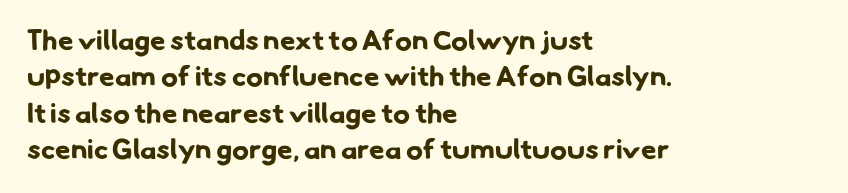
Q: Is the text bold? A: Yes.
Q: Is the typeface a serif or a sans-serif typeface? A: Sans-serif.
Q: Is the text underlined? A: No.
Q: How is the paragraph aligned? A: Left-aligned.
Q: Is the spacing between letters normal or unusually wide? A: Normal.
Q: Is the spacing between lines tight, normal or loose? A: Normal.
Q: Width (condensed, normal, or wide)? A: Normal.
Q: Stroke contrast? A: Low.
Q: x-height? A: Small.
Q: Monospaced? A: No.
